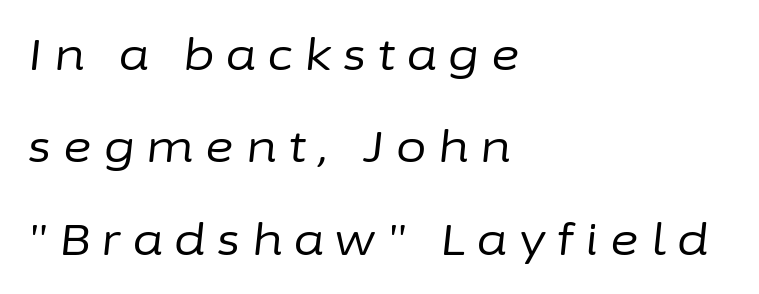
Q: Is the text bold? A: No.
Q: Is the text italic (slanted)? A: Yes, it leans right by about 6 degrees.
Q: Is the text underlined? A: No.
Q: How is the paragraph aligned? A: Left-aligned.
Q: Is the spacing between letters normal or unusually wide? A: Unusually wide.
Q: Is the spacing between lines tight, normal or loose? A: Loose.
Q: Width (condensed, normal, or wide)? A: Normal.
Q: Stroke contrast? A: Low.
Q: x-height? A: Medium.
Q: Monospaced? A: No.
